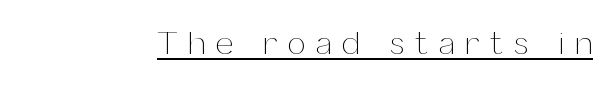
Q: Is the text bold? A: No.
Q: Is the text italic (slanted)? A: No, it is upright.
Q: Is the text underlined? A: Yes.
Q: Is the spacing between letters normal or unusually wide? A: Unusually wide.
Q: Width (condensed, normal, or wide)? A: Normal.
Q: Stroke contrast? A: Medium.
Q: x-height? A: Medium.
Q: Monospaced? A: No.
